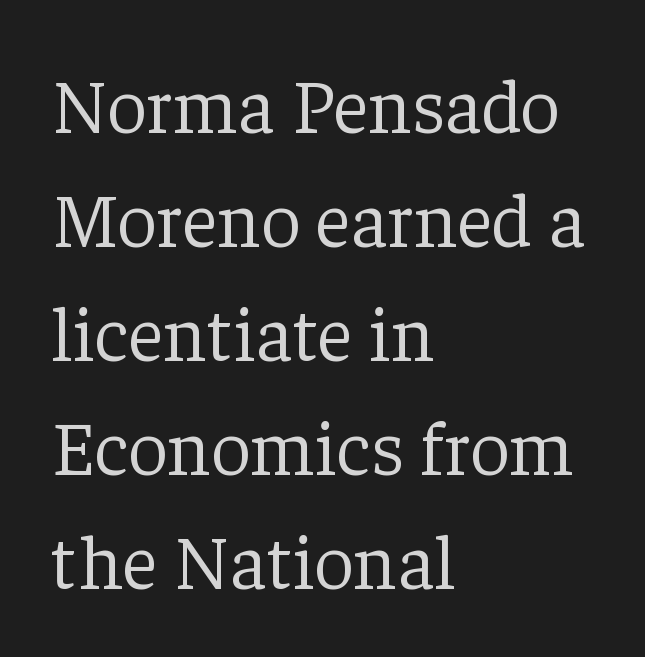
The image shows 78 px light serif type, upright; set left-aligned, normal line spacing (1.46x), normal letter spacing, not underlined; low stroke contrast and a medium x-height.
